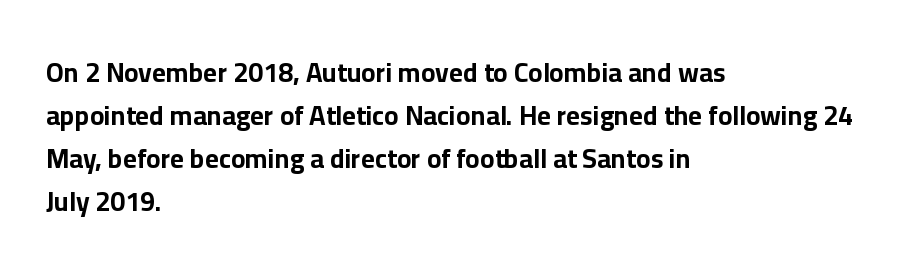
{"italic": "no", "bold": "yes", "underline": "no", "align": "left", "line_spacing": "normal", "line_spacing_ratio": 1.59, "letter_spacing": "normal", "letter_spacing_em": 0.0, "glyph_px": 27}
